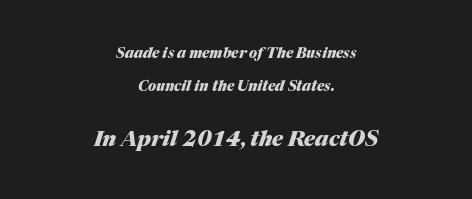
Honestly, there is no underline to notice here at all. These lines carry a lot of weight — the face is fully bold. Short note: letters normally spaced. Visually, the bottom section dominates because its glyphs are scaled up. The letters are slanted; this is an italic face.
